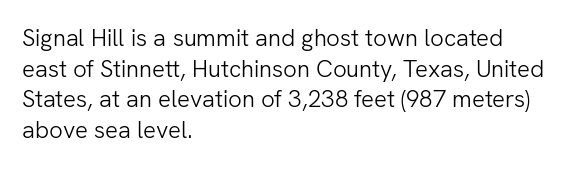
Q: Is the text bold? A: No.
Q: Is the text italic (slanted)? A: No, it is upright.
Q: Is the text underlined? A: No.
Q: How is the paragraph aligned? A: Left-aligned.
Q: Is the spacing between letters normal or unusually wide? A: Normal.
Q: Is the spacing between lines tight, normal or loose? A: Normal.
